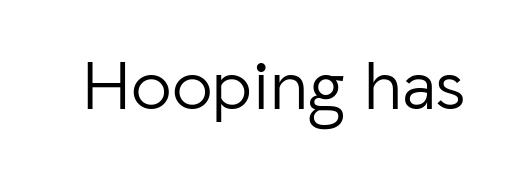
Bare-footed words on every line. Proportional: the letters do not fall into vertical columns. These lines keep a tight, regular rhythm from letter to letter. Compared with a typical body face, this is equally light or lighter still. The letters stand straight up with perfectly vertical stems.
